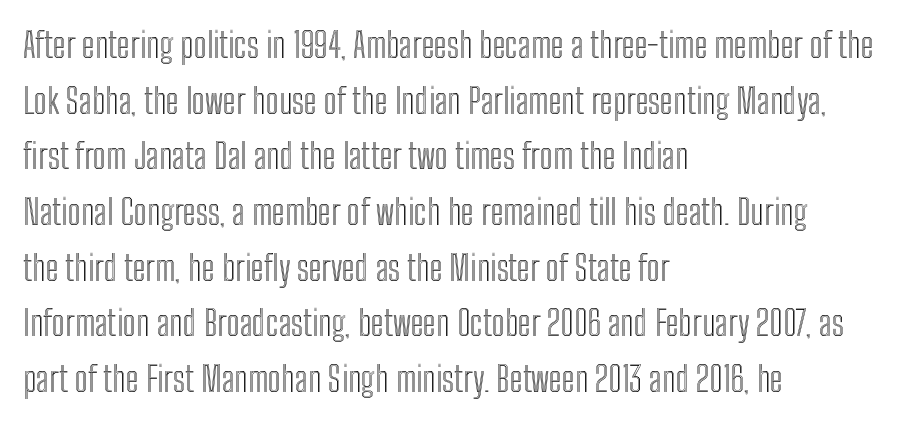
Q: Is the text italic (slanted)? A: No, it is upright.
Q: Is the text underlined? A: No.
Q: How is the paragraph aligned? A: Left-aligned.
Q: Is the spacing between letters normal or unusually wide? A: Normal.
Q: Is the spacing between lines tight, normal or loose? A: Normal.
Q: Width (condensed, normal, or wide)? A: Condensed.
Q: x-height? A: Medium.
Q: Monospaced? A: No.
